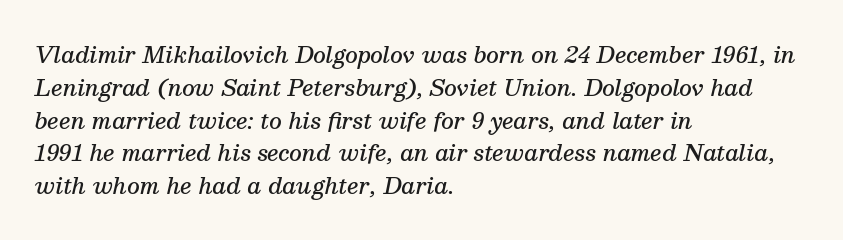
Q: Is the text bold? A: Semi-bold.
Q: Is the text italic (slanted)? A: Yes, it leans right by about 13 degrees.
Q: Is the text underlined? A: No.
Q: How is the paragraph aligned? A: Left-aligned.
Q: Is the spacing between letters normal or unusually wide? A: Normal.
Q: Is the spacing between lines tight, normal or loose? A: Normal.
